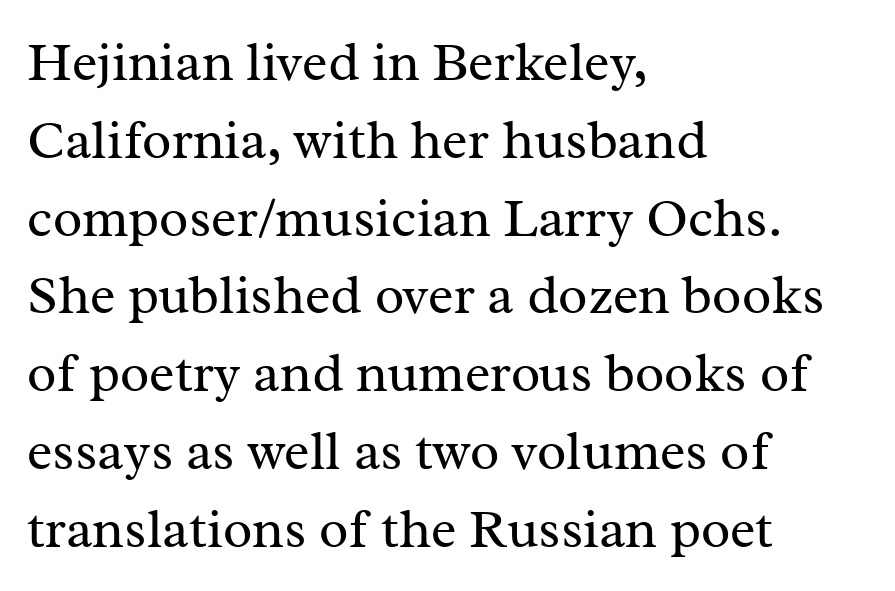
{"serif": "yes", "italic": "no", "bold": "no", "weight": "regular", "width": "normal", "stroke_contrast": "medium", "x_height": "medium", "monospaced": "no", "underline": "no", "align": "left", "line_spacing": "normal", "line_spacing_ratio": 1.44, "letter_spacing": "normal", "letter_spacing_em": 0.0, "glyph_px": 54}
